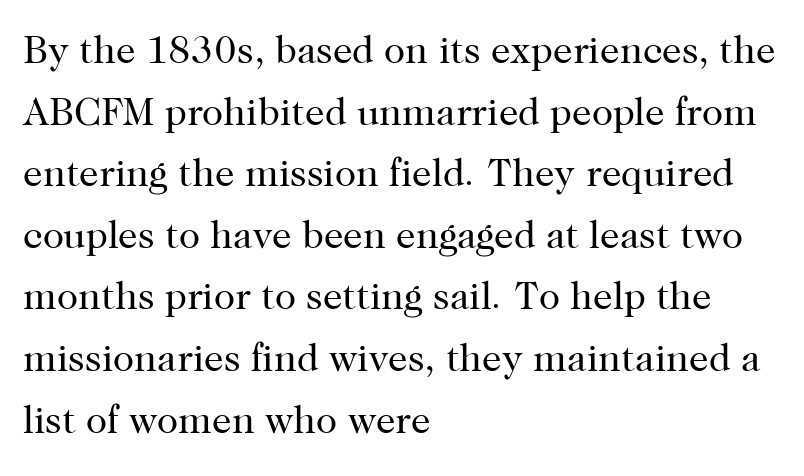
Q: Is the text bold? A: No.
Q: Is the text italic (slanted)? A: No, it is upright.
Q: Is the typeface a serif or a sans-serif typeface? A: Serif.
Q: Is the text underlined? A: No.
Q: How is the paragraph aligned? A: Left-aligned.
Q: Is the spacing between letters normal or unusually wide? A: Normal.
Q: Is the spacing between lines tight, normal or loose? A: Normal.
Q: Width (condensed, normal, or wide)? A: Normal.
Q: Stroke contrast? A: High.
Q: x-height? A: Medium.
Q: Monospaced? A: No.
